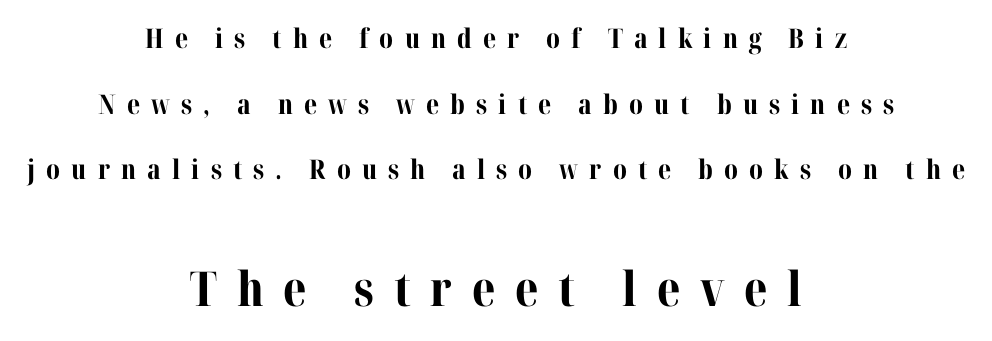
{"serif": "yes", "italic": "no", "bold": "yes", "weight": "bold", "width": "normal", "stroke_contrast": "medium", "x_height": "medium", "monospaced": "no", "underline": "no", "align": "center", "line_spacing": "loose", "line_spacing_ratio": 2.43, "letter_spacing": "wide", "letter_spacing_em": 0.41, "larger_block": "second", "size_ratio": 1.78, "glyph_px": 48}
